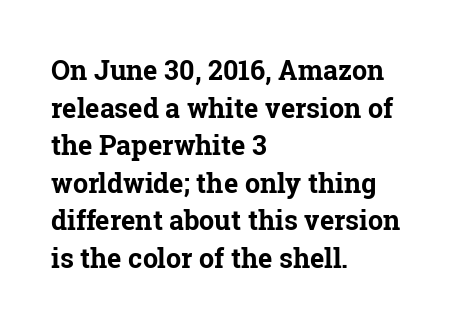
{"italic": "no", "bold": "yes", "underline": "no", "align": "left", "line_spacing": "normal", "line_spacing_ratio": 1.39, "letter_spacing": "normal", "letter_spacing_em": 0.0, "glyph_px": 27}
